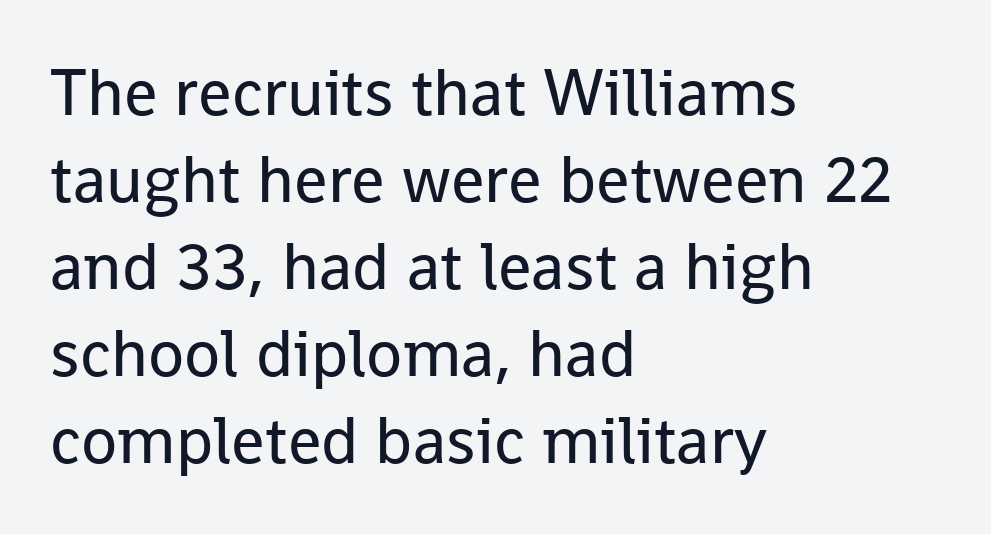
Quick note: underline off. In terms of letterspacing, this is plain default setting. Note the varied advance widths — an 'i' is clearly narrower than an 'm'. If you drew a line through each stem, it would be perfectly vertical. Horizontal bands of white between lines are of average thickness.
